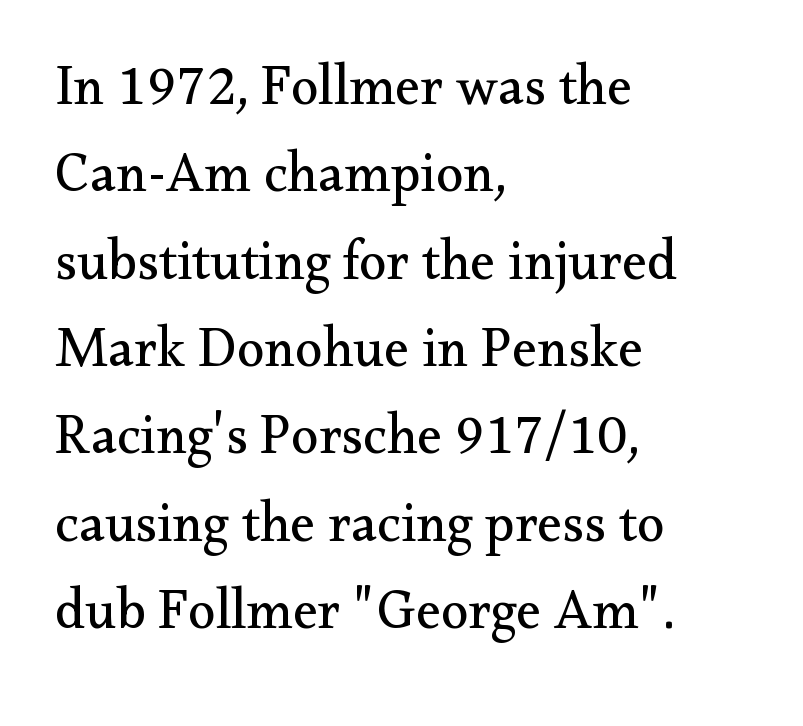
Style check: upright. Nobody drew a line under any word here. Regarding leading, the lines here are spaced in the standard way. Each word holds together tightly as a unit, with standard inter-letter gaps. Is this a heavy cut? Hardly; it is regular or lighter.
